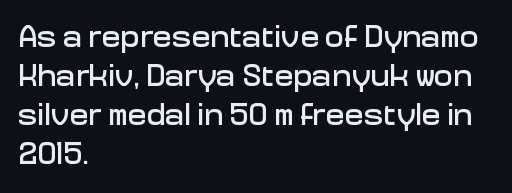
Q: Is the text italic (slanted)? A: No, it is upright.
Q: Is the typeface a serif or a sans-serif typeface? A: Sans-serif.
Q: Is the text underlined? A: No.
Q: How is the paragraph aligned? A: Left-aligned.
Q: Is the spacing between letters normal or unusually wide? A: Normal.
Q: Width (condensed, normal, or wide)? A: Normal.
Q: Stroke contrast? A: Low.
Q: x-height? A: Medium.
Q: Monospaced? A: No.
